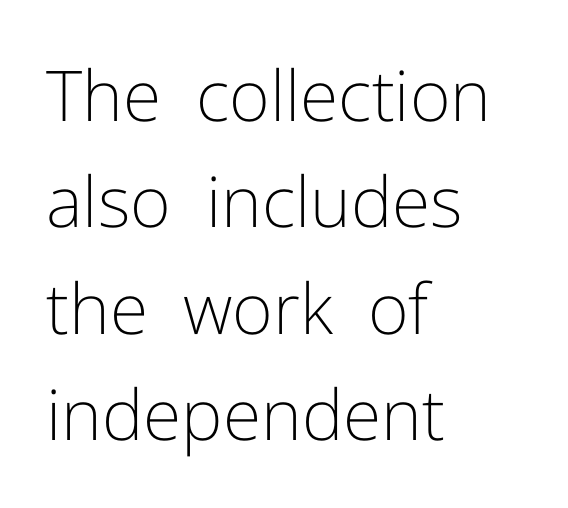
{"serif": "no", "italic": "no", "bold": "no", "weight": "light", "width": "normal", "stroke_contrast": "low", "x_height": "medium", "monospaced": "no", "underline": "no", "align": "left", "line_spacing": "normal", "line_spacing_ratio": 1.52, "letter_spacing": "normal", "letter_spacing_em": 0.0, "glyph_px": 70}
